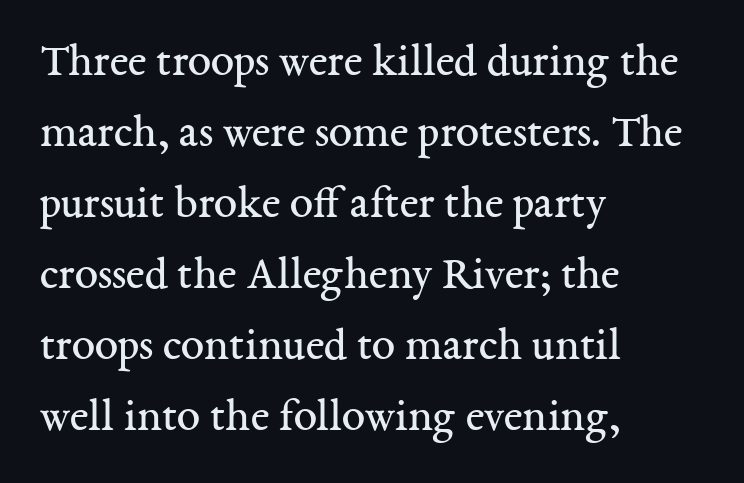
Q: Is the text bold? A: No.
Q: Is the text italic (slanted)? A: No, it is upright.
Q: Is the typeface a serif or a sans-serif typeface? A: Serif.
Q: Is the text underlined? A: No.
Q: How is the paragraph aligned? A: Left-aligned.
Q: Is the spacing between letters normal or unusually wide? A: Normal.
Q: Is the spacing between lines tight, normal or loose? A: Normal.
Q: Width (condensed, normal, or wide)? A: Normal.
Q: Stroke contrast? A: Medium.
Q: x-height? A: Medium.
Q: Monospaced? A: No.
